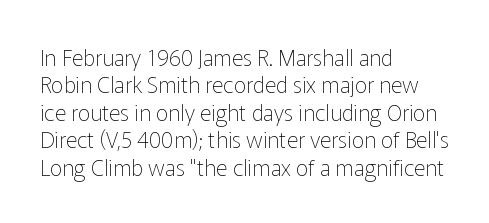
Q: Is the text bold? A: No.
Q: Is the text italic (slanted)? A: No, it is upright.
Q: Is the text underlined? A: No.
Q: How is the paragraph aligned? A: Left-aligned.
Q: Is the spacing between letters normal or unusually wide? A: Normal.
Q: Is the spacing between lines tight, normal or loose? A: Normal.
